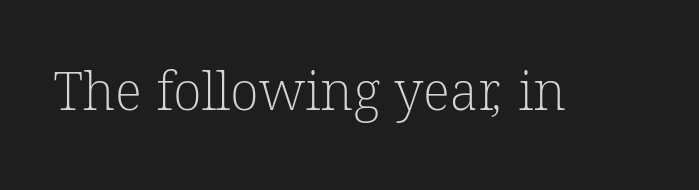
Q: Is the text bold? A: No.
Q: Is the typeface a serif or a sans-serif typeface? A: Serif.
Q: Is the text underlined? A: No.
Q: Is the spacing between letters normal or unusually wide? A: Normal.
Q: Width (condensed, normal, or wide)? A: Normal.
Q: Stroke contrast? A: Low.
Q: x-height? A: Medium.
Q: Monospaced? A: No.
